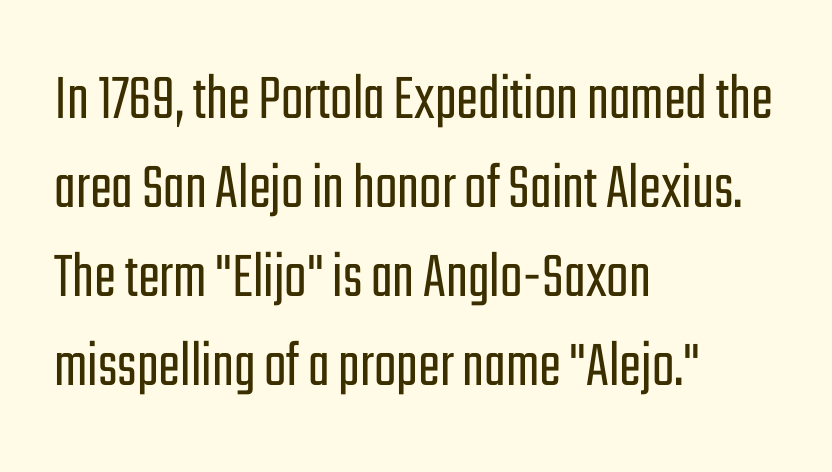
Q: Is the text bold? A: No.
Q: Is the text italic (slanted)? A: No, it is upright.
Q: Is the typeface a serif or a sans-serif typeface? A: Sans-serif.
Q: Is the text underlined? A: No.
Q: How is the paragraph aligned? A: Left-aligned.
Q: Is the spacing between letters normal or unusually wide? A: Normal.
Q: Is the spacing between lines tight, normal or loose? A: Normal.
Q: Width (condensed, normal, or wide)? A: Condensed.
Q: Stroke contrast? A: Low.
Q: x-height? A: Medium.
Q: Monospaced? A: No.
